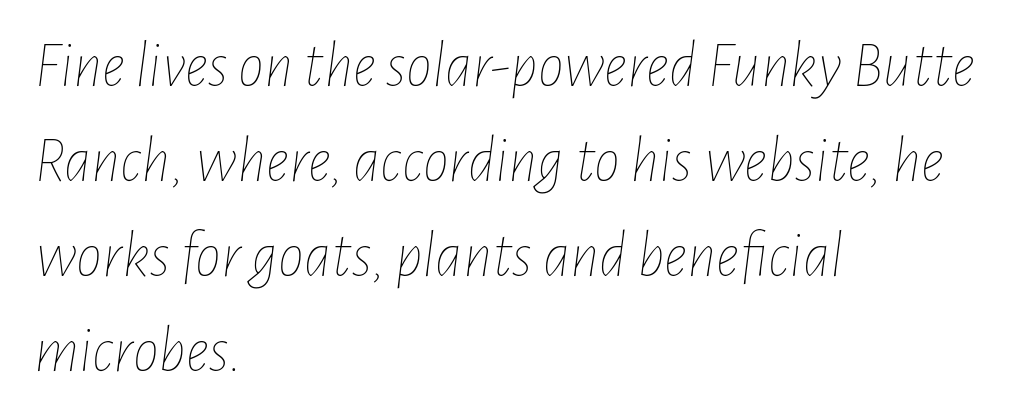
Q: Is the text bold? A: No.
Q: Is the text italic (slanted)? A: Yes, it leans right by about 7 degrees.
Q: Is the text underlined? A: No.
Q: How is the paragraph aligned? A: Left-aligned.
Q: Is the spacing between letters normal or unusually wide? A: Normal.
Q: Is the spacing between lines tight, normal or loose? A: Normal.
Q: Width (condensed, normal, or wide)? A: Condensed.
Q: Stroke contrast? A: Low.
Q: x-height? A: Medium.
Q: Monospaced? A: No.
